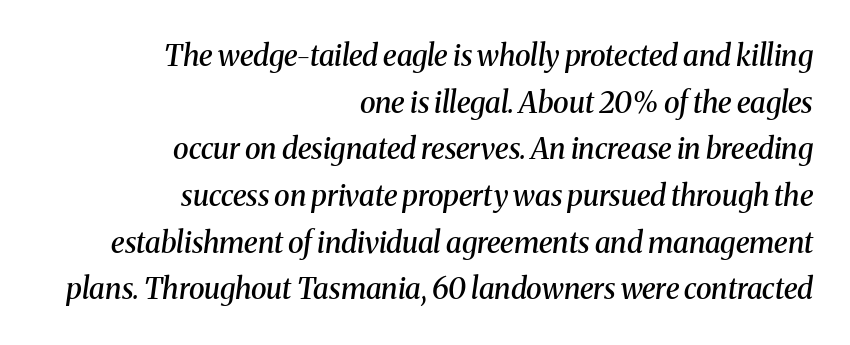
The image shows 29 px semibold serif type, italic (leaning right); set right-aligned, normal line spacing (1.61x), normal letter spacing, not underlined; medium stroke contrast and a medium x-height.
